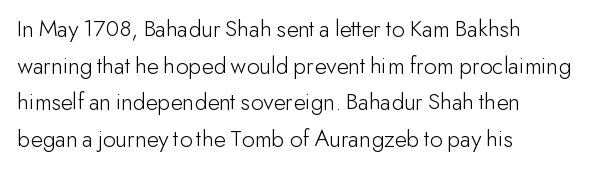
The image shows 25 px text type, upright; set left-aligned, normal line spacing (1.47x), normal letter spacing, not underlined.
